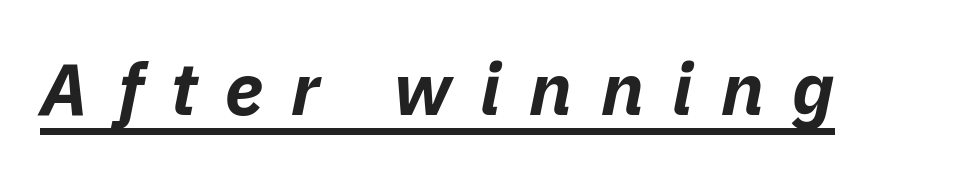
These lines are rendered in a variable-pitch font. A dark, heavy texture on the line: the type is bold. This is oblique type, the kind used for emphasis or titles. Substantial extra tracking has been applied to these lines. Notice how a bar underscores the lettering throughout.
